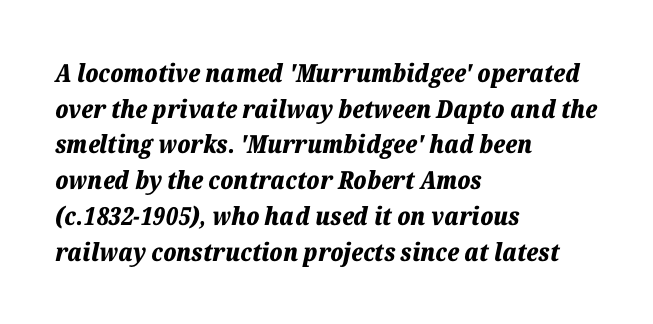
Each row of text sits above clean, open space. The rendering anchors every line to the left-hand side. It's the slanting kind of type. Set as a true bold cut, around the 700 mark. In terms of letterspacing, this is plain default setting.
